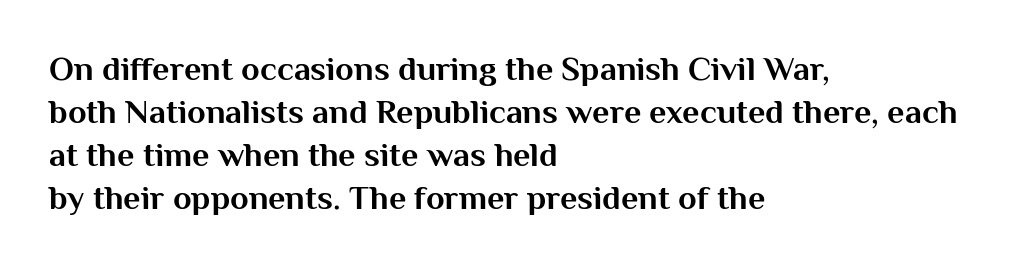
{"serif": "no", "italic": "no", "bold": "yes", "weight": "bold", "width": "normal", "stroke_contrast": "medium", "x_height": "medium", "monospaced": "no", "underline": "no", "align": "left", "line_spacing": "normal", "line_spacing_ratio": 1.26, "letter_spacing": "normal", "letter_spacing_em": 0.0, "glyph_px": 34}
